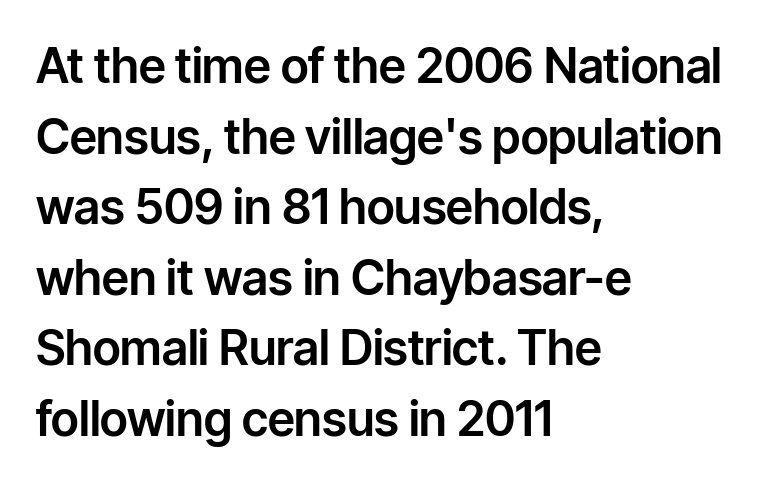
The specimen omits any rule beneath the text block's lines. Visually the block forms a straight wall on the left and a jagged coastline on the right. Do the letters lean? They stand straight. The gaps between neighbouring characters are ordinary and unremarkable. These lines are rendered in a variable-pitch font. Compared with typical paragraphs, the rows here are spaced about the same.
